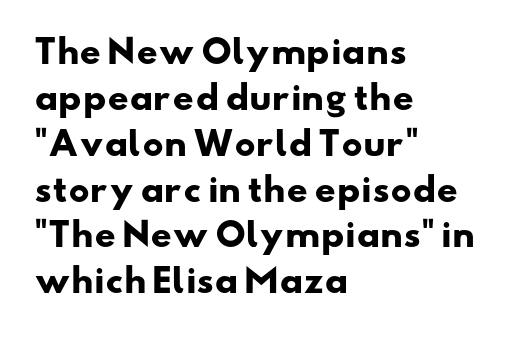
{"serif": "no", "bold": "yes", "weight": "heavy", "width": "wide", "stroke_contrast": "low", "x_height": "small", "monospaced": "no", "underline": "no", "align": "left", "line_spacing": "normal", "line_spacing_ratio": 1.39, "letter_spacing": "normal", "letter_spacing_em": 0.0, "glyph_px": 33}
